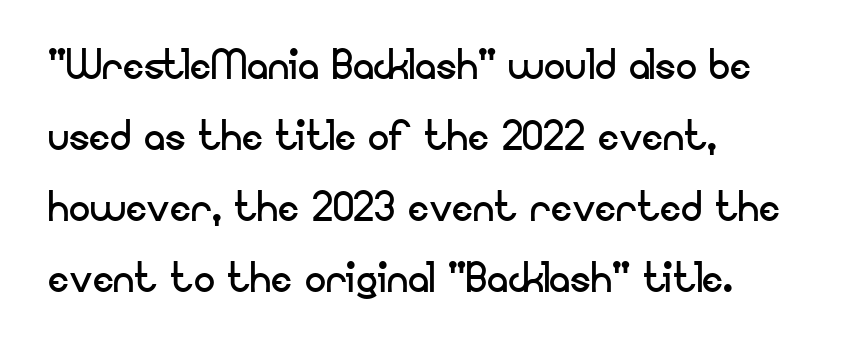
{"serif": "no", "italic": "no", "bold": "no", "weight": "regular", "width": "normal", "stroke_contrast": "low", "x_height": "small", "monospaced": "no", "underline": "no", "align": "left", "line_spacing": "normal", "line_spacing_ratio": 1.34, "letter_spacing": "normal", "letter_spacing_em": 0.0, "glyph_px": 53}
